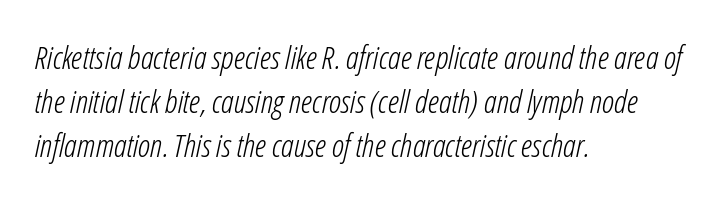
The image shows 32 px light, condensed type, italic (leaning right); set left-aligned, normal line spacing (1.38x), normal letter spacing, not underlined; low stroke contrast and a medium x-height.
